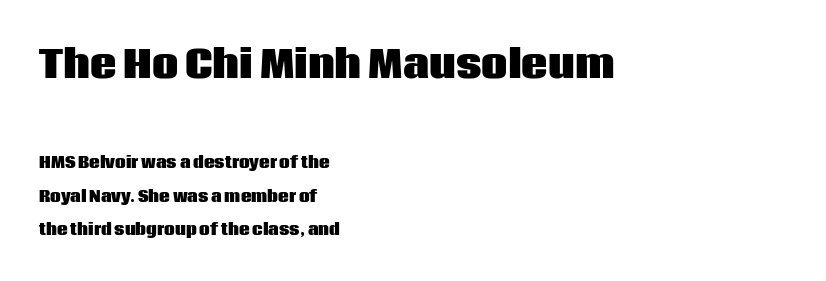
{"serif": "no", "italic": "no", "bold": "yes", "weight": "heavy", "width": "normal", "stroke_contrast": "low", "x_height": "large", "monospaced": "no", "underline": "no", "align": "left", "line_spacing": "loose", "line_spacing_ratio": 2.25, "letter_spacing": "normal", "letter_spacing_em": 0.0, "larger_block": "first", "size_ratio": 2.47, "glyph_px": 37}
